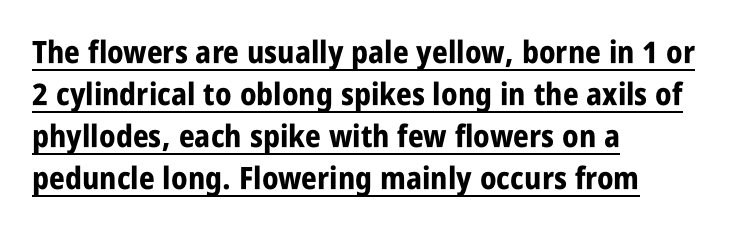
If you drew a line through each stem, it would be perfectly vertical. Weight: bold. You could call the tracking neutral — neither tight nor loose. Honestly, the row spacing looks completely unremarkable. Short and long lines alike share a common starting point at left.
